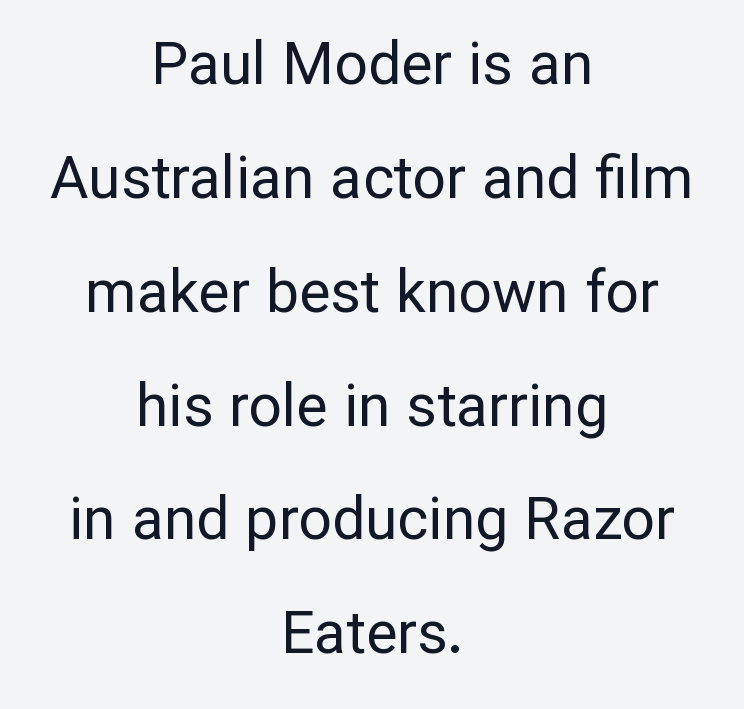
Q: Is the text bold? A: No.
Q: Is the text italic (slanted)? A: No, it is upright.
Q: Is the typeface a serif or a sans-serif typeface? A: Sans-serif.
Q: Is the text underlined? A: No.
Q: How is the paragraph aligned? A: Centered.
Q: Is the spacing between letters normal or unusually wide? A: Normal.
Q: Is the spacing between lines tight, normal or loose? A: Loose.
Q: Width (condensed, normal, or wide)? A: Normal.
Q: Stroke contrast? A: Low.
Q: x-height? A: Medium.
Q: Monospaced? A: No.
